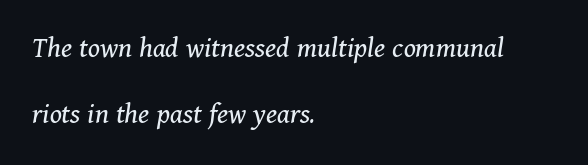
Q: Is the text bold? A: No.
Q: Is the text italic (slanted)? A: Yes, it leans right by about 11 degrees.
Q: Is the typeface a serif or a sans-serif typeface? A: Serif.
Q: Is the text underlined? A: No.
Q: How is the paragraph aligned? A: Left-aligned.
Q: Is the spacing between letters normal or unusually wide? A: Normal.
Q: Is the spacing between lines tight, normal or loose? A: Loose.
Q: Width (condensed, normal, or wide)? A: Normal.
Q: Stroke contrast? A: Medium.
Q: x-height? A: Medium.
Q: Monospaced? A: No.
